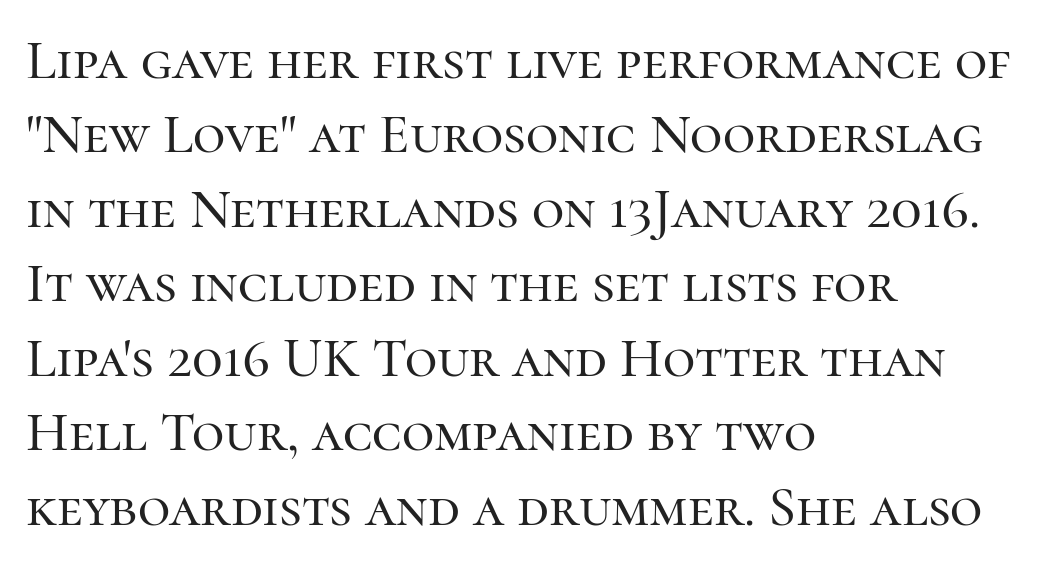
Q: Is the text italic (slanted)? A: No, it is upright.
Q: Is the typeface a serif or a sans-serif typeface? A: Serif.
Q: Is the text underlined? A: No.
Q: How is the paragraph aligned? A: Left-aligned.
Q: Is the spacing between letters normal or unusually wide? A: Normal.
Q: Is the spacing between lines tight, normal or loose? A: Normal.
Q: Width (condensed, normal, or wide)? A: Normal.
Q: Stroke contrast? A: High.
Q: x-height? A: Medium.
Q: Monospaced? A: No.
